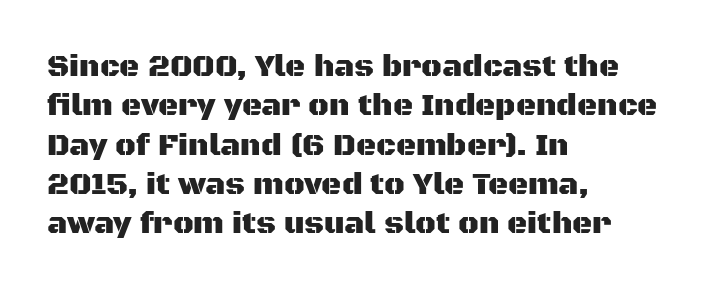
The image shows 31 px sans-serif type, upright; set left-aligned, normal line spacing (1.27x), normal letter spacing, not underlined; medium stroke contrast and a large x-height.
